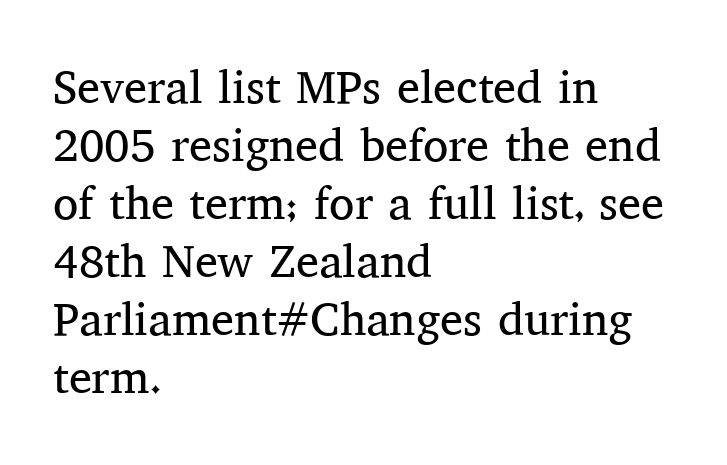
{"serif": "yes", "italic": "no", "bold": "no", "weight": "regular", "width": "normal", "stroke_contrast": "medium", "x_height": "medium", "monospaced": "no", "underline": "no", "align": "left", "line_spacing": "normal", "line_spacing_ratio": 1.26, "letter_spacing": "normal", "letter_spacing_em": 0.0, "glyph_px": 46}
